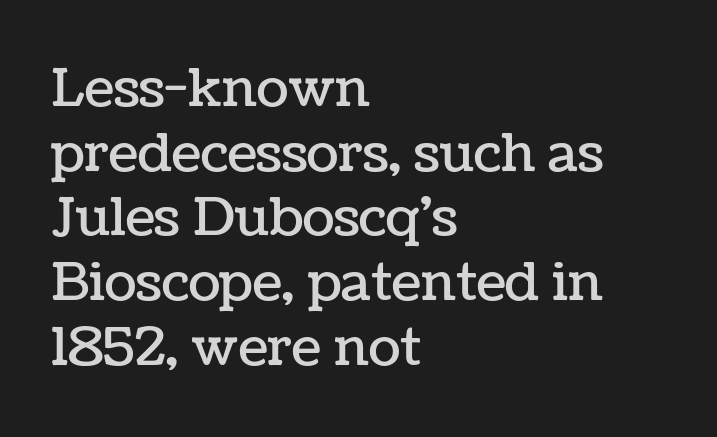
The image shows 53 px text type, upright; set left-aligned, line spacing 1.22x, normal letter spacing, not underlined; low stroke contrast and a medium x-height.
